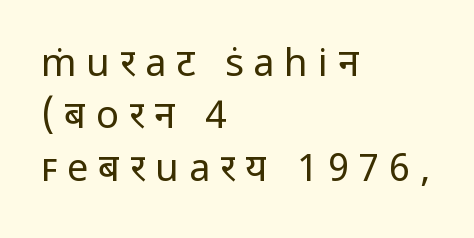
Q: Is the text bold? A: No.
Q: Is the text italic (slanted)? A: No, it is upright.
Q: Is the typeface a serif or a sans-serif typeface? A: Sans-serif.
Q: Is the text underlined? A: No.
Q: How is the paragraph aligned? A: Left-aligned.
Q: Is the spacing between letters normal or unusually wide? A: Unusually wide.
Q: Is the spacing between lines tight, normal or loose? A: Normal.
Q: Width (condensed, normal, or wide)? A: Normal.
Q: Stroke contrast? A: Low.
Q: x-height? A: Medium.
Q: Monospaced? A: No.
